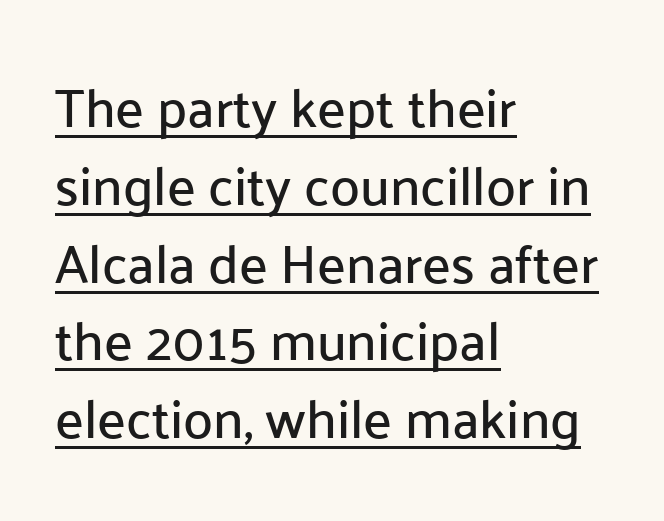
Grotesque or geometric, the face here clearly has no serifs. Has an underline been added? It has. What stands out about the letter spacing? Nothing — it is the standard amount. The letters advance in unequal steps, a hallmark of proportional type. The setting favours the left margin, as ordinary paragraphs usually do. Ordinary non-slanted type is in use.
